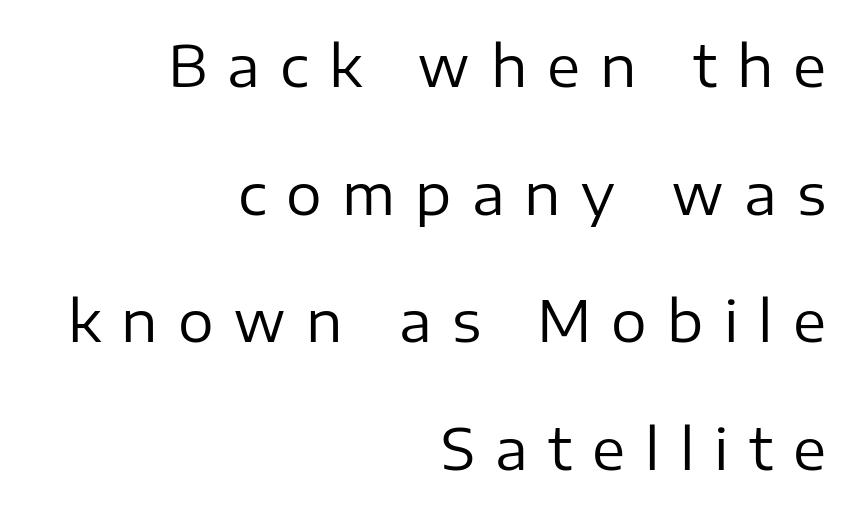
The image shows 56 px regular-weight sans-serif type, upright; set right-aligned, loose line spacing (2.28x), unusually wide letter spacing (+0.36 em), not underlined; low stroke contrast and a medium x-height.
